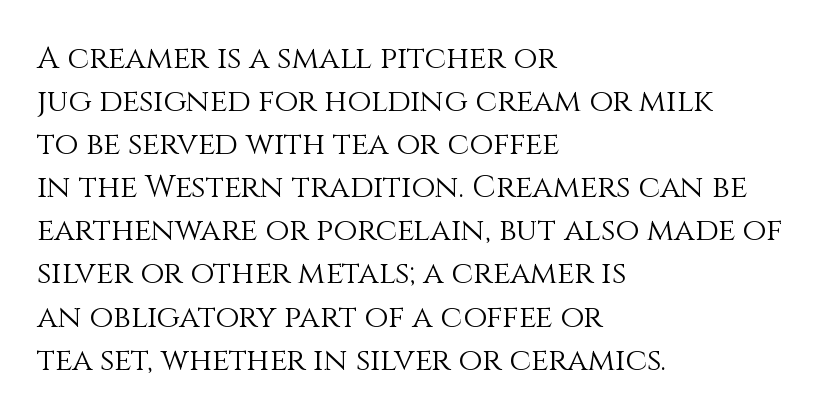
{"italic": "no", "bold": "no", "weight": "light", "width": "normal", "stroke_contrast": "medium", "x_height": "large", "monospaced": "no", "underline": "no", "align": "left", "line_spacing": "normal", "line_spacing_ratio": 1.39, "letter_spacing": "normal", "letter_spacing_em": 0.0, "glyph_px": 31}
